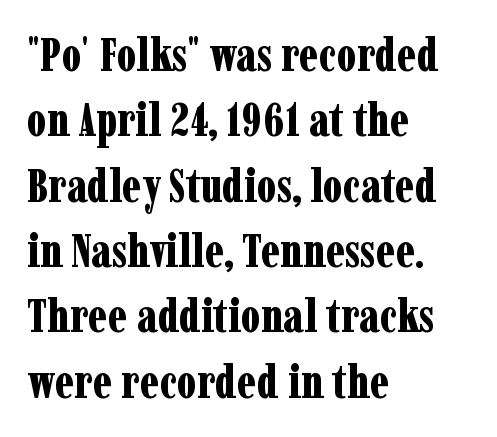
Q: Is the text bold? A: Yes.
Q: Is the text italic (slanted)? A: No, it is upright.
Q: Is the typeface a serif or a sans-serif typeface? A: Serif.
Q: Is the text underlined? A: No.
Q: How is the paragraph aligned? A: Left-aligned.
Q: Is the spacing between letters normal or unusually wide? A: Normal.
Q: Is the spacing between lines tight, normal or loose? A: Normal.
Q: Width (condensed, normal, or wide)? A: Condensed.
Q: Stroke contrast? A: Low.
Q: x-height? A: Medium.
Q: Monospaced? A: No.
